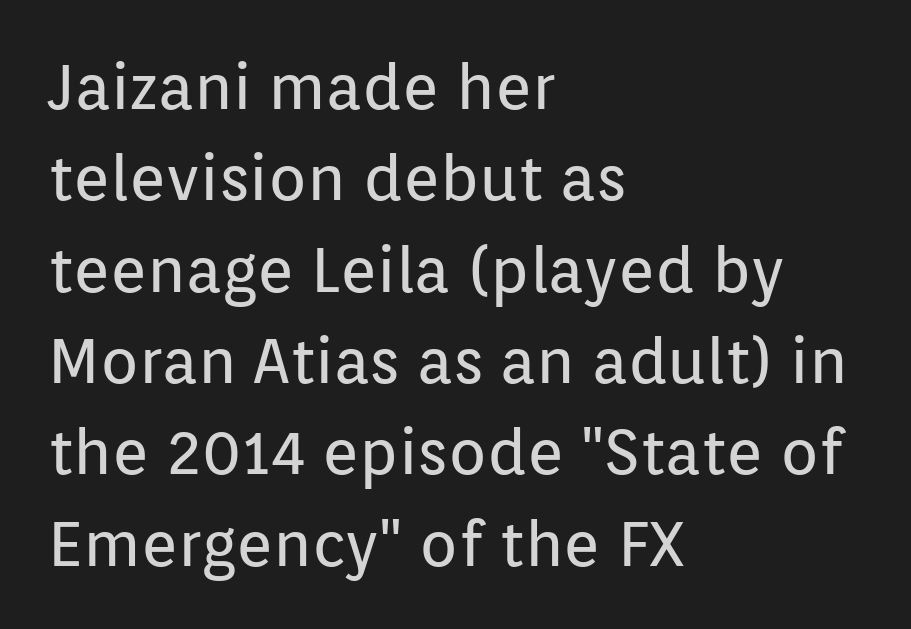
Q: Is the text bold? A: No.
Q: Is the text italic (slanted)? A: No, it is upright.
Q: Is the typeface a serif or a sans-serif typeface? A: Sans-serif.
Q: Is the text underlined? A: No.
Q: How is the paragraph aligned? A: Left-aligned.
Q: Is the spacing between letters normal or unusually wide? A: Normal.
Q: Is the spacing between lines tight, normal or loose? A: Normal.
Q: Width (condensed, normal, or wide)? A: Normal.
Q: Stroke contrast? A: Low.
Q: x-height? A: Medium.
Q: Monospaced? A: No.
